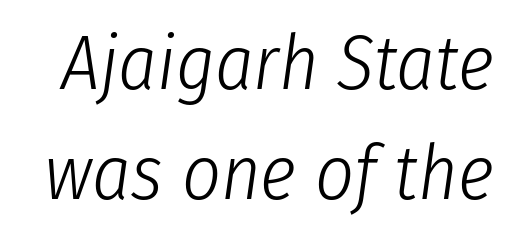
The image shows 76 px light, condensed type, italic (leaning right); set normal line spacing (1.45x), normal letter spacing, not underlined; low stroke contrast and a medium x-height.
